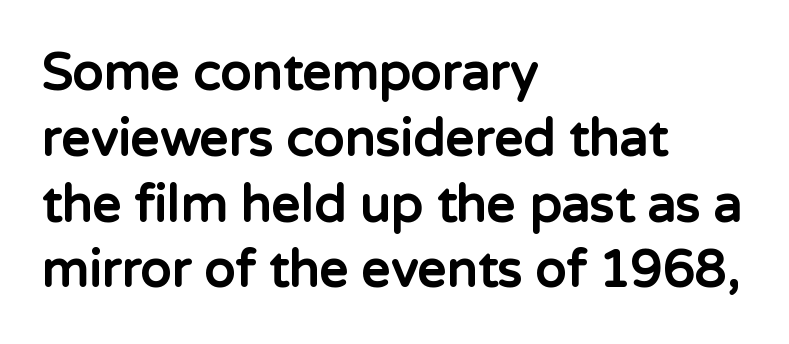
Q: Is the text bold? A: Yes.
Q: Is the text italic (slanted)? A: No, it is upright.
Q: Is the typeface a serif or a sans-serif typeface? A: Sans-serif.
Q: Is the text underlined? A: No.
Q: How is the paragraph aligned? A: Left-aligned.
Q: Is the spacing between letters normal or unusually wide? A: Normal.
Q: Is the spacing between lines tight, normal or loose? A: Normal.
Q: Width (condensed, normal, or wide)? A: Normal.
Q: Stroke contrast? A: Low.
Q: x-height? A: Medium.
Q: Monospaced? A: No.
